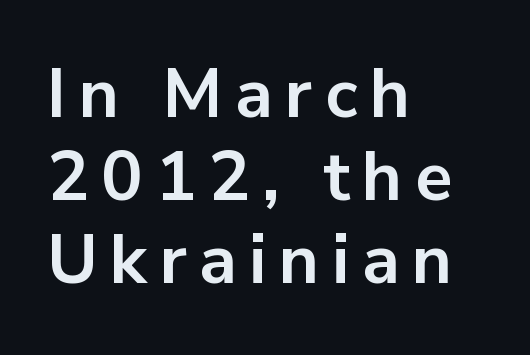
Stroke terminals: plain, sans-serif. Italic? Not at all — the glyphs are vertical. The paragraph shown leans on its left margin. Nobody drew a line under any word here.
